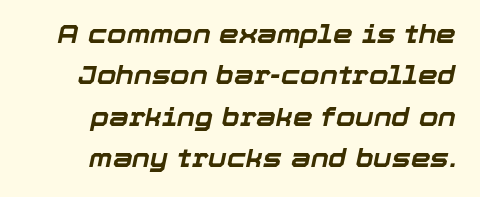
{"italic": "yes", "lean": "right", "slant_degrees": 12, "bold": "yes", "underline": "no", "align": "right", "line_spacing": "normal", "line_spacing_ratio": 1.66, "letter_spacing": "normal", "letter_spacing_em": 0.0, "glyph_px": 25}
